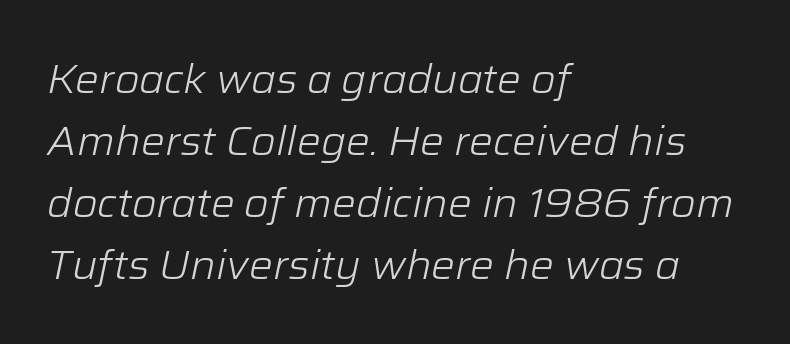
Just letters on the line, the space beneath them empty. A light-to-regular cut is what we see here. Leading matches the norm, producing a regular column. The rendering uses natural spacing where letterforms have individual widths.
